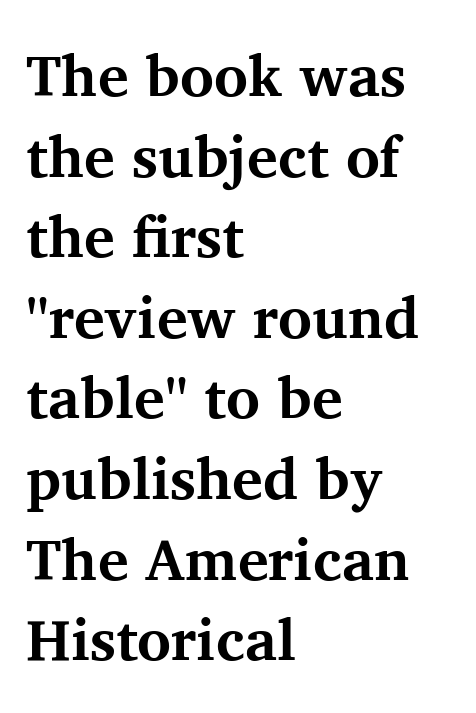
Q: Is the text bold? A: Yes.
Q: Is the text italic (slanted)? A: No, it is upright.
Q: Is the typeface a serif or a sans-serif typeface? A: Serif.
Q: Is the text underlined? A: No.
Q: How is the paragraph aligned? A: Left-aligned.
Q: Is the spacing between letters normal or unusually wide? A: Normal.
Q: Is the spacing between lines tight, normal or loose? A: Normal.
Q: Width (condensed, normal, or wide)? A: Normal.
Q: Stroke contrast? A: Medium.
Q: x-height? A: Medium.
Q: Monospaced? A: No.
